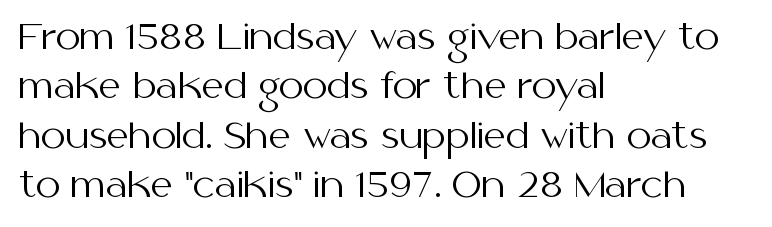
The image shows 35 px regular-weight sans-serif type, upright; set left-aligned, normal line spacing (1.41x), normal letter spacing, not underlined; medium stroke contrast and a medium x-height.
